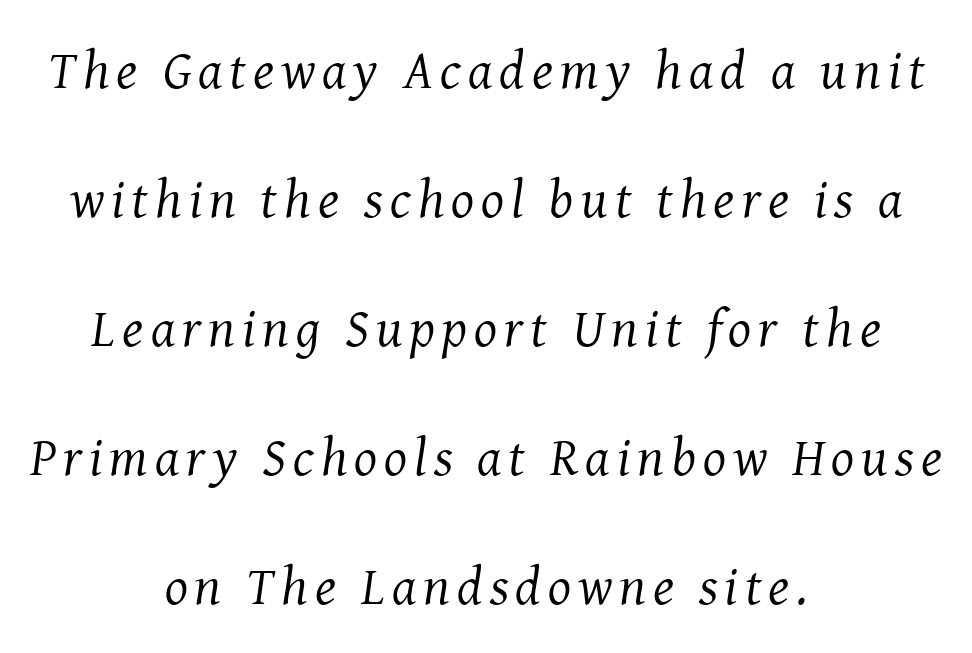
The image shows 54 px regular-weight serif type, italic (leaning right); set centered, loose line spacing (2.39x), not underlined; medium stroke contrast and a medium x-height.
